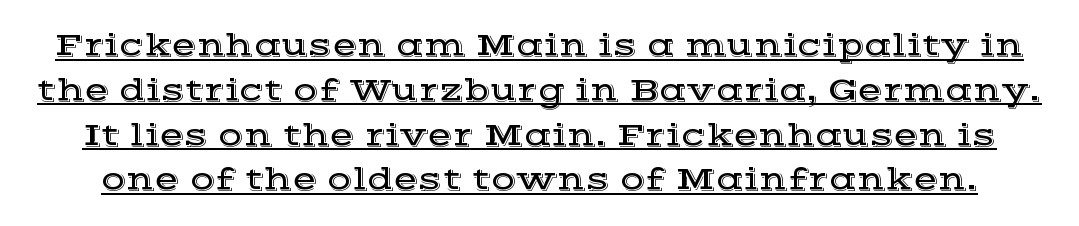
The image shows 32 px wide serif type, upright; set normal line spacing (1.4x), normal letter spacing, underlined; a medium x-height.
